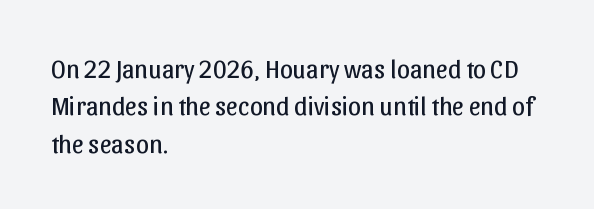
Q: Is the text bold? A: No.
Q: Is the text italic (slanted)? A: No, it is upright.
Q: Is the text underlined? A: No.
Q: How is the paragraph aligned? A: Left-aligned.
Q: Is the spacing between letters normal or unusually wide? A: Normal.
Q: Is the spacing between lines tight, normal or loose? A: Normal.
